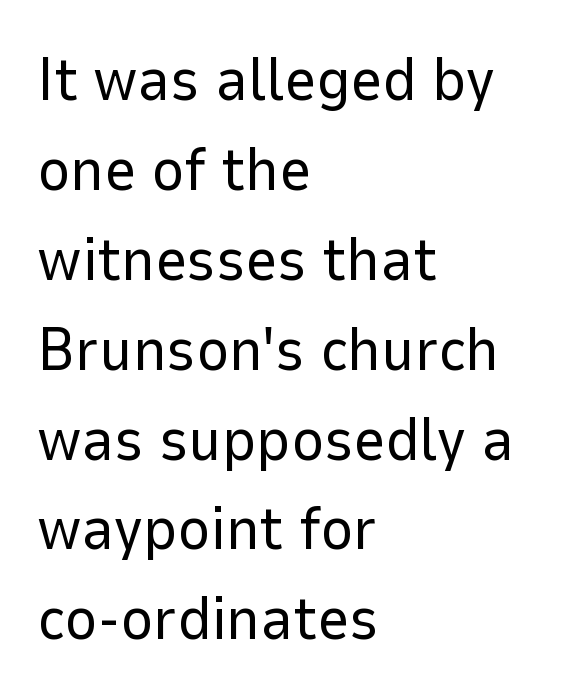
Each word holds together tightly as a unit, with standard inter-letter gaps. Each letter's strokes conclude bluntly, with no projecting serifs. The cut favours lightness, reaching ordinary text weight at its darkest. Do the characters align in a grid? No, the font is proportional.
